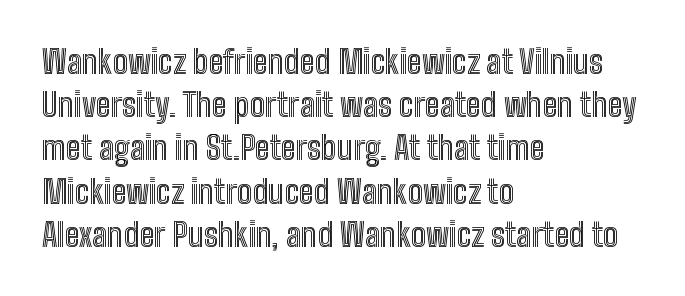
Designer's note — italics off, roman on. The lines sit at an ordinary, default distance from one another. The text block is weighted toward the left margin, trailing off unevenly rightward. The specimen omits any rule beneath the text block's lines. These lines are rendered in a variable-pitch font. This sample uses plain, unmodified letter spacing.
